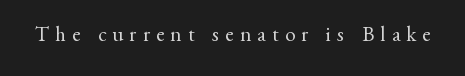
Is this a heavy cut? Hardly; it is regular or lighter. The space beneath each line is pristine and unruled. This sample uses expanded letter spacing, leaving extra air between glyphs. Do the letters lean? They stand straight.
